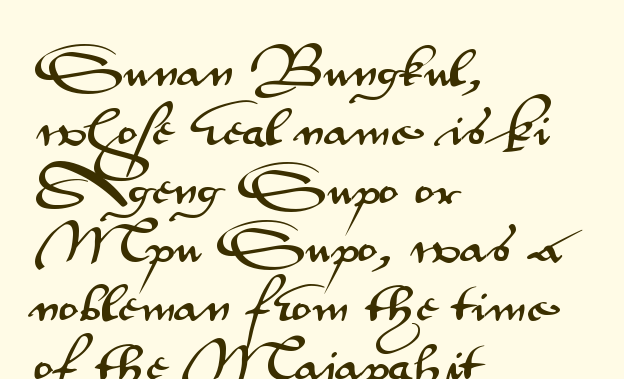
Honestly, the letter spacing is just normal — you wouldn't notice it. Each letter keeps its own natural width here, so spacing adapts to shape. Honestly, there is no underline to notice here at all.
